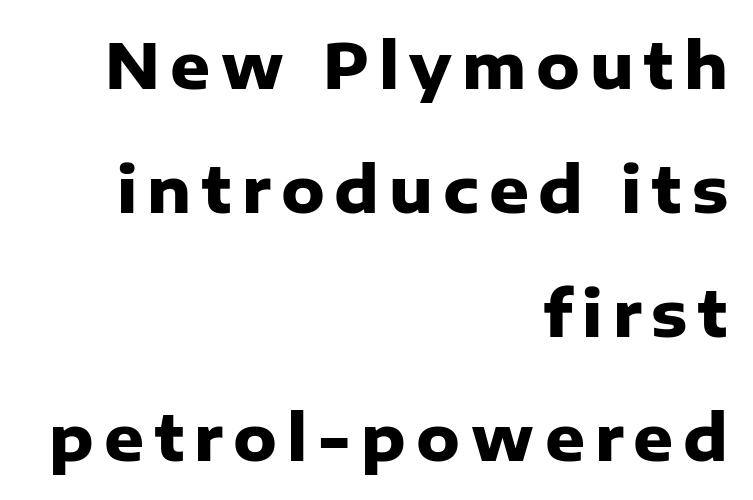
The image shows 62 px heavy sans-serif type, upright; set right-aligned, loose line spacing (2.0x), not underlined; low stroke contrast and a medium x-height.
